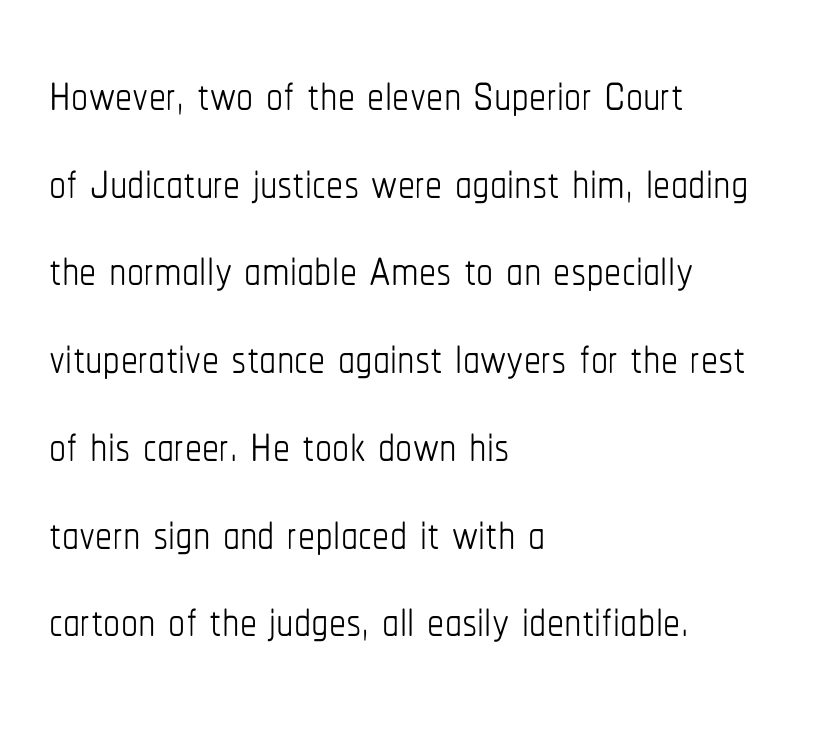
{"italic": "no", "bold": "no", "weight": "thin", "width": "condensed", "stroke_contrast": "low", "x_height": "medium", "monospaced": "no", "underline": "no", "align": "left", "line_spacing": "normal", "line_spacing_ratio": 1.29, "letter_spacing": "normal", "letter_spacing_em": 0.0, "glyph_px": 68}
